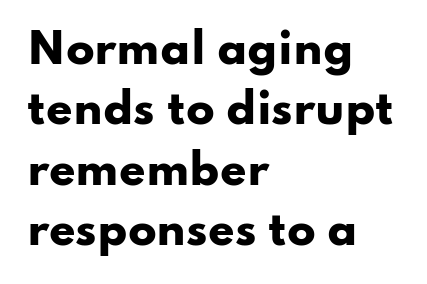
The image shows 42 px heavy, wide sans-serif type, upright; set left-aligned, normal line spacing (1.44x), normal letter spacing, not underlined; low stroke contrast and a small x-height.
